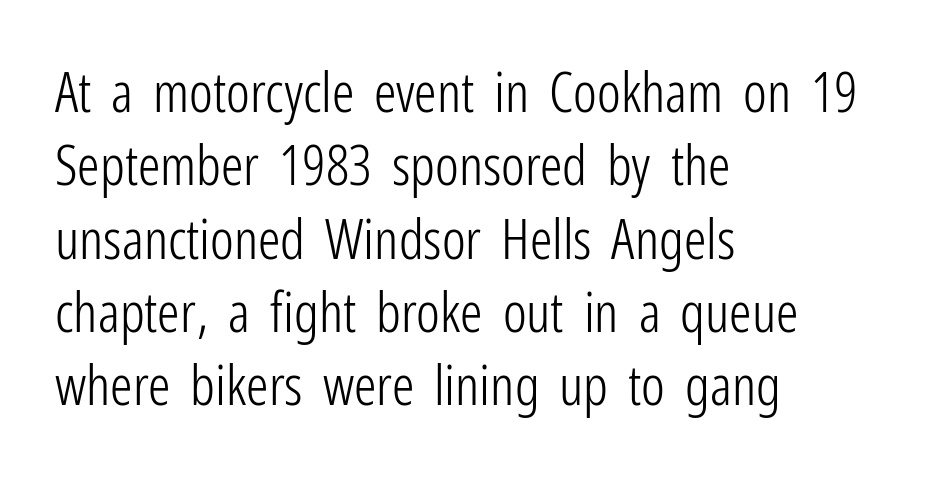
{"serif": "no", "italic": "no", "bold": "no", "weight": "light", "width": "condensed", "stroke_contrast": "low", "x_height": "medium", "monospaced": "no", "underline": "no", "align": "left", "line_spacing": "normal", "line_spacing_ratio": 1.31, "letter_spacing": "normal", "letter_spacing_em": 0.0, "glyph_px": 56}
